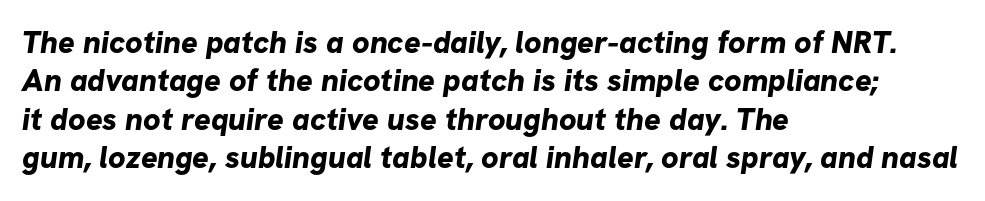
The image shows 31 px bold sans-serif type; set left-aligned, line spacing 1.24x, normal letter spacing, not underlined; low stroke contrast and a medium x-height.
